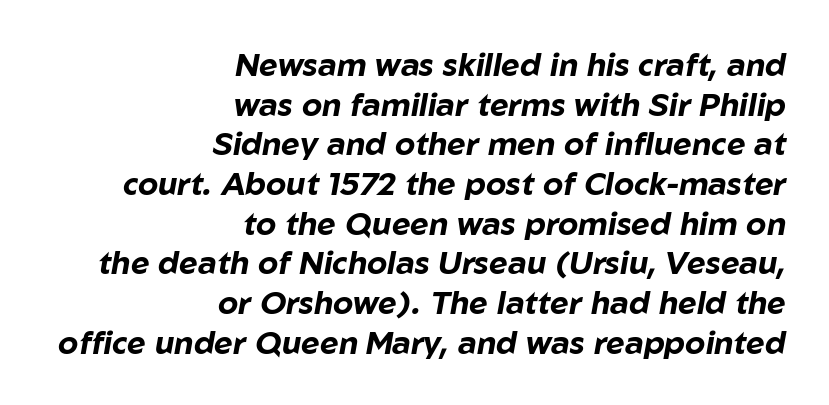
The image shows 32 px bold type, italic (leaning right); set right-aligned, line spacing 1.24x, normal letter spacing, not underlined; low stroke contrast and a medium x-height.
